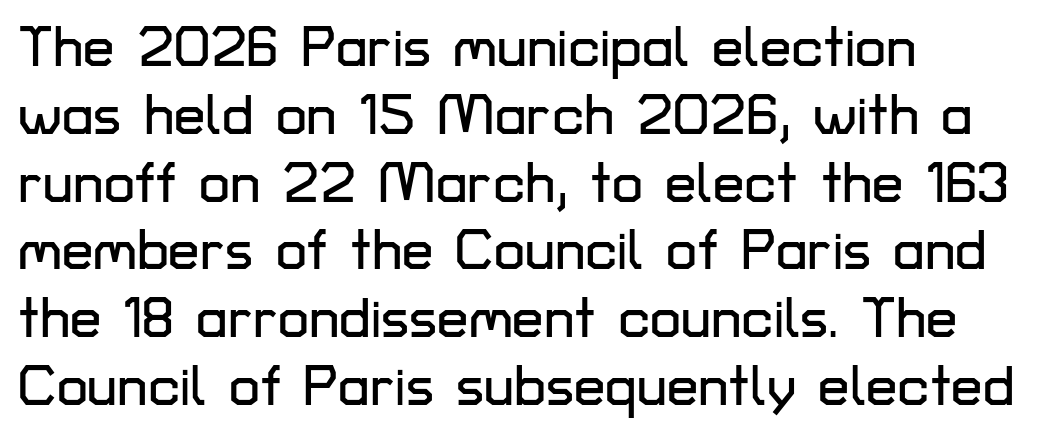
The image shows 56 px sans-serif type, upright; set left-aligned, line spacing 1.21x, normal letter spacing, not underlined; low stroke contrast and a medium x-height.
